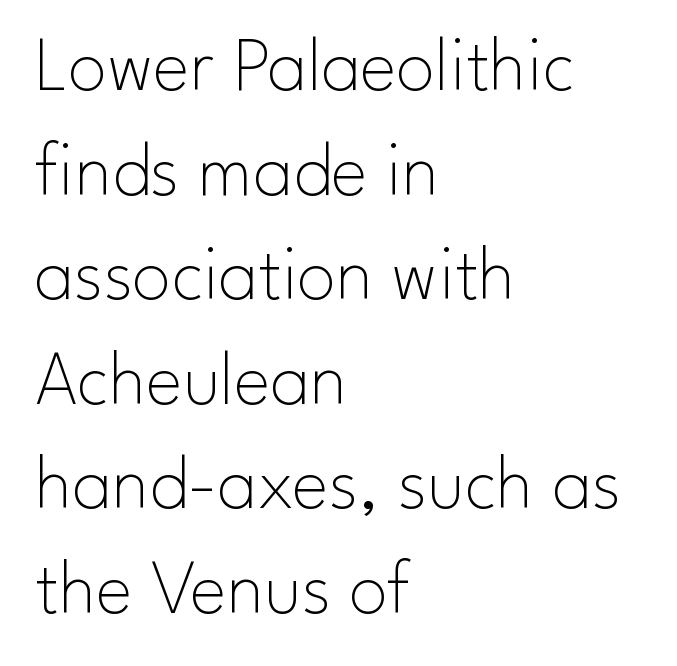
Underlining? Definitely not there. Every character sits straight up, as roman type does. Is the stroke heavy? The answer is a plain regular-or-lighter. The paragraph shown leans on its left margin. The font family rendered here belongs to the sans-serif group.
